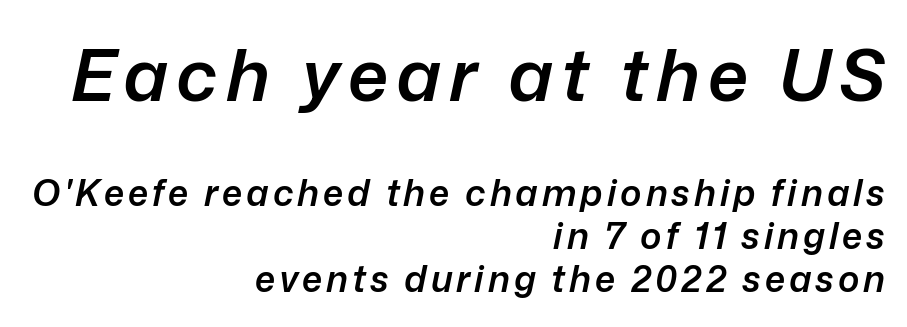
The image shows 72 px semibold type, italic (leaning right); set right-aligned, line spacing 1.2x, not underlined; the first (top) block is 2.0x larger; low stroke contrast and a medium x-height.
